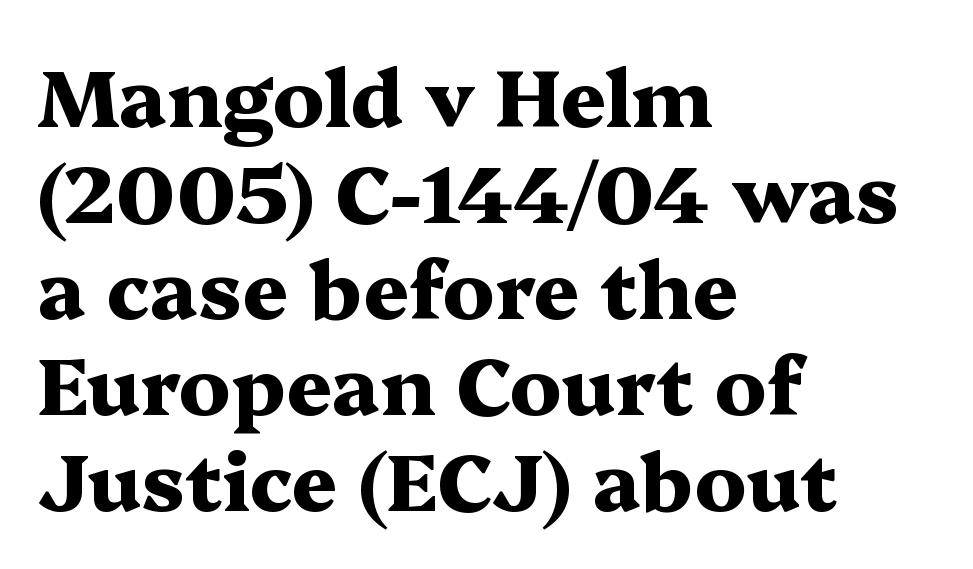
{"serif": "yes", "italic": "no", "bold": "yes", "weight": "heavy", "width": "wide", "stroke_contrast": "medium", "x_height": "medium", "monospaced": "no", "underline": "no", "align": "left", "line_spacing_ratio": 1.2, "letter_spacing": "normal", "letter_spacing_em": 0.0, "glyph_px": 80}
